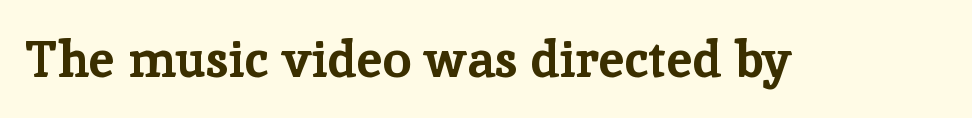
Q: Is the text bold? A: Yes.
Q: Is the text italic (slanted)? A: No, it is upright.
Q: Is the typeface a serif or a sans-serif typeface? A: Serif.
Q: Is the text underlined? A: No.
Q: Is the spacing between letters normal or unusually wide? A: Normal.
Q: Width (condensed, normal, or wide)? A: Normal.
Q: Stroke contrast? A: Low.
Q: x-height? A: Medium.
Q: Monospaced? A: No.
